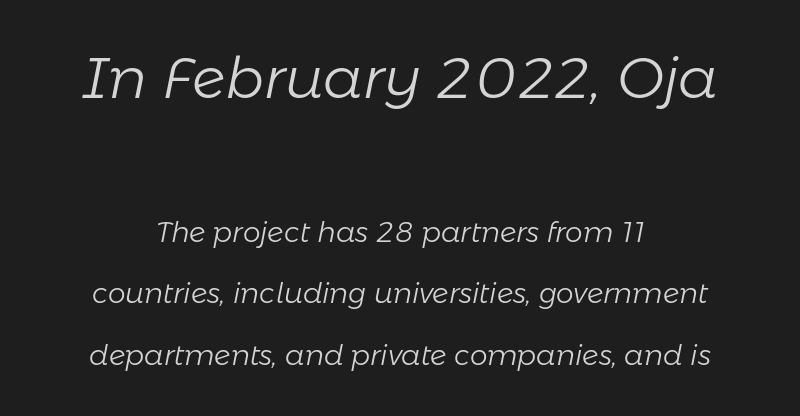
Q: Is the text bold? A: No.
Q: Is the text italic (slanted)? A: Yes, it leans right by about 11 degrees.
Q: Is the text underlined? A: No.
Q: How is the paragraph aligned? A: Centered.
Q: Is the spacing between letters normal or unusually wide? A: Normal.
Q: Is the spacing between lines tight, normal or loose? A: Loose.
Q: Which block of text is set in a larger size, the first (top) or the second (bottom)? A: The first (top) one.
Q: Width (condensed, normal, or wide)? A: Normal.
Q: Stroke contrast? A: Low.
Q: x-height? A: Medium.
Q: Monospaced? A: No.
